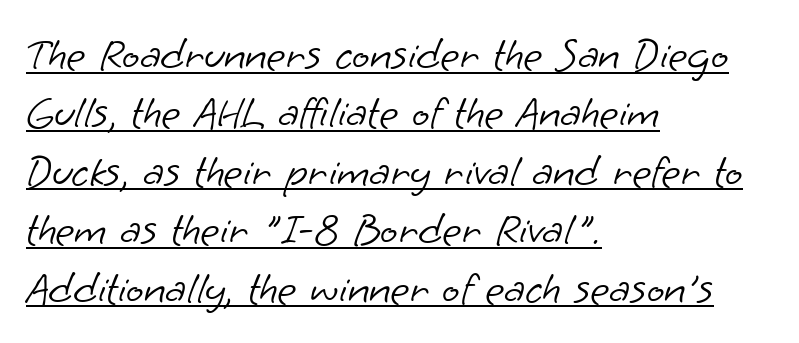
Q: Is the text bold? A: No.
Q: Is the typeface a serif or a sans-serif typeface? A: Sans-serif.
Q: Is the text underlined? A: Yes.
Q: How is the paragraph aligned? A: Left-aligned.
Q: Is the spacing between letters normal or unusually wide? A: Normal.
Q: Is the spacing between lines tight, normal or loose? A: Normal.
Q: Width (condensed, normal, or wide)? A: Normal.
Q: Stroke contrast? A: Low.
Q: x-height? A: Small.
Q: Monospaced? A: No.
